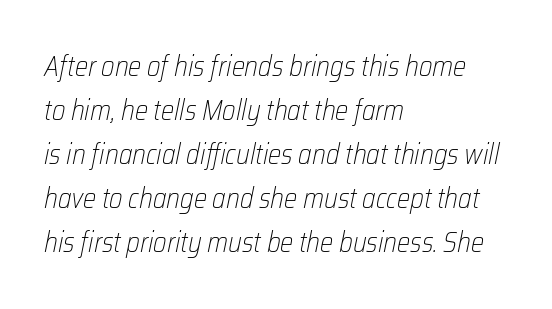
{"italic": "yes", "lean": "right", "slant_degrees": 12, "bold": "no", "weight": "light", "width": "condensed", "stroke_contrast": "low", "x_height": "medium", "monospaced": "no", "underline": "no", "align": "left", "line_spacing": "normal", "line_spacing_ratio": 1.57, "letter_spacing": "normal", "letter_spacing_em": 0.0, "glyph_px": 28}
